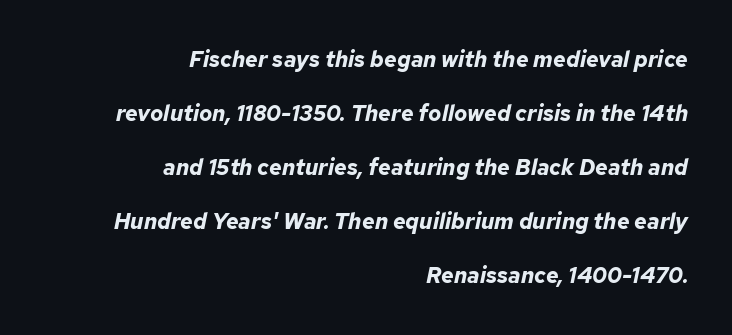
{"italic": "yes", "lean": "right", "slant_degrees": 12, "bold": "yes", "underline": "no", "align": "right", "line_spacing": "loose", "line_spacing_ratio": 2.46, "letter_spacing": "normal", "letter_spacing_em": 0.0, "glyph_px": 22}
